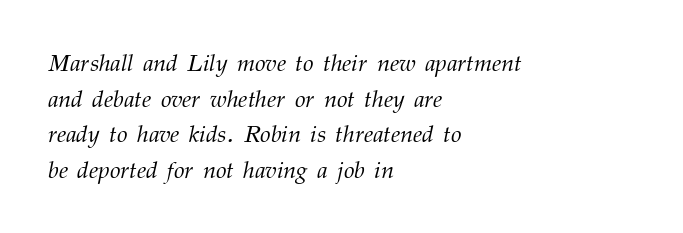
The image shows 24 px text type, italic (leaning right); set left-aligned, normal line spacing (1.48x), normal letter spacing, not underlined.
